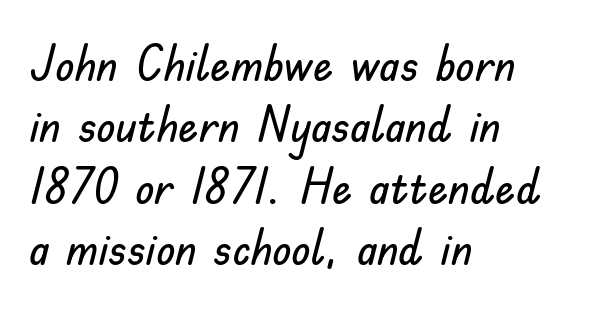
Is this a fixed-width face? No — the glyphs have proportional, varying widths. Honestly, the letter spacing is just normal — you wouldn't notice it. One-word summary of the alignment: left. The glyphs in this specimen are sans serif. Words float on clear page, feet unadorned.
